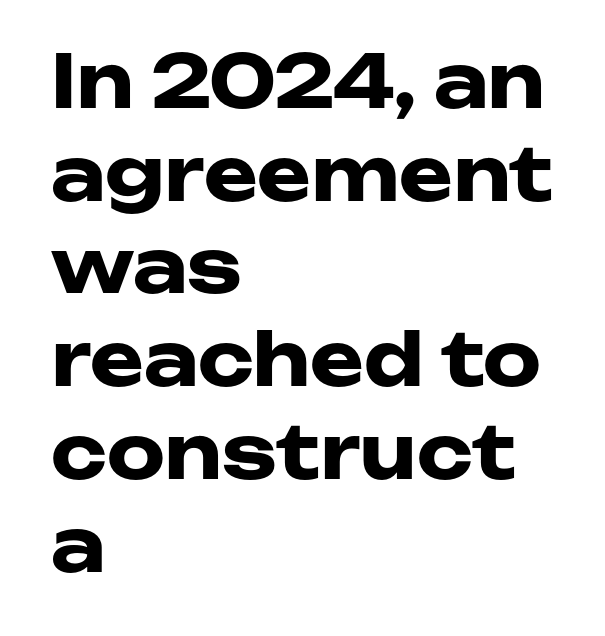
The image shows 73 px heavy, wide sans-serif type, upright; set left-aligned, normal line spacing (1.27x), normal letter spacing, not underlined; low stroke contrast and a medium x-height.
